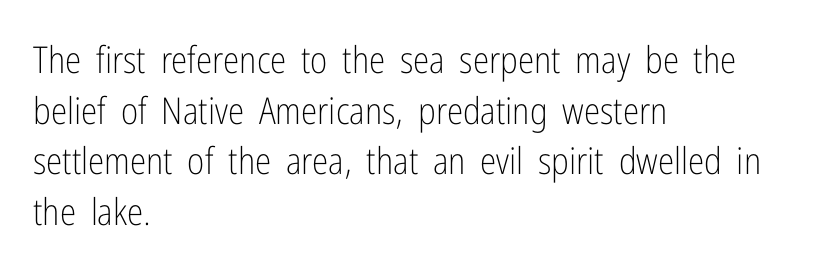
{"serif": "no", "italic": "no", "bold": "no", "weight": "light", "width": "condensed", "stroke_contrast": "low", "x_height": "medium", "monospaced": "no", "underline": "no", "align": "left", "line_spacing": "normal", "line_spacing_ratio": 1.37, "letter_spacing": "normal", "letter_spacing_em": 0.0, "glyph_px": 37}
